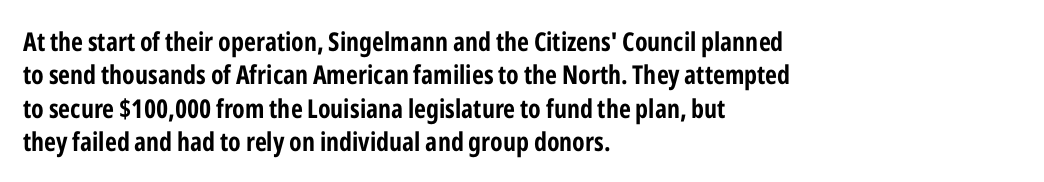
Beneath every word, the page is bare. Evenly set lines give the paragraph a standard silhouette. The compositor pushed each line to the left boundary. Spacing between characters is what you'd get straight out of the box. When letters stand straight like this, we call the style roman or upright.
